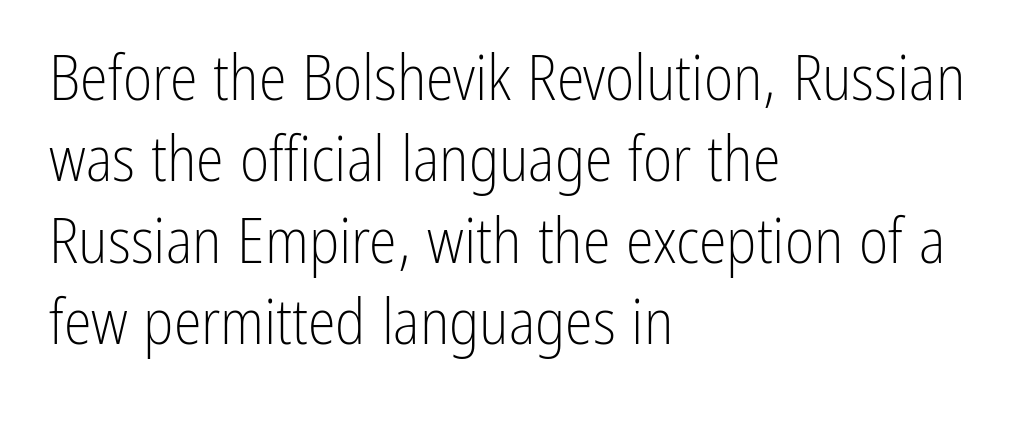
{"serif": "no", "italic": "no", "bold": "no", "weight": "light", "width": "condensed", "stroke_contrast": "low", "x_height": "medium", "monospaced": "no", "underline": "no", "align": "left", "line_spacing": "normal", "line_spacing_ratio": 1.29, "letter_spacing": "normal", "letter_spacing_em": 0.0, "glyph_px": 63}
